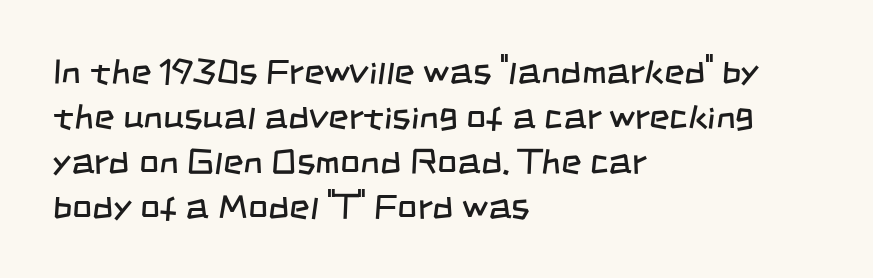
Q: Is the text bold? A: No.
Q: Is the typeface a serif or a sans-serif typeface? A: Sans-serif.
Q: Is the text underlined? A: No.
Q: How is the paragraph aligned? A: Left-aligned.
Q: Is the spacing between letters normal or unusually wide? A: Normal.
Q: Is the spacing between lines tight, normal or loose? A: Normal.
Q: Width (condensed, normal, or wide)? A: Condensed.
Q: Stroke contrast? A: Low.
Q: x-height? A: Large.
Q: Monospaced? A: No.
